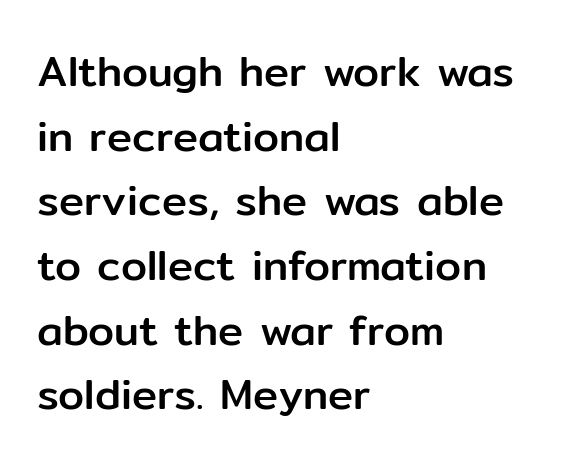
Q: Is the text italic (slanted)? A: No, it is upright.
Q: Is the typeface a serif or a sans-serif typeface? A: Sans-serif.
Q: Is the text underlined? A: No.
Q: How is the paragraph aligned? A: Left-aligned.
Q: Is the spacing between letters normal or unusually wide? A: Normal.
Q: Is the spacing between lines tight, normal or loose? A: Normal.
Q: Width (condensed, normal, or wide)? A: Normal.
Q: Stroke contrast? A: Low.
Q: x-height? A: Medium.
Q: Monospaced? A: No.
